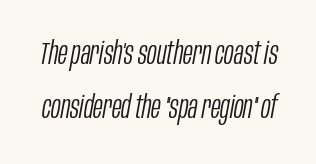
Nobody drew a line under any word here. These lines are rendered in a variable-pitch font. How are the letters spaced? Ordinarily, with no added tracking. No letter is thick-stroked: the sample isn't bold. An italicized treatment has been applied to the whole sample.
